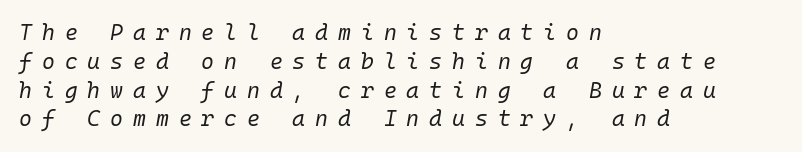
{"italic": "yes", "lean": "right", "slant_degrees": 10, "bold": "no", "underline": "no", "align": "left", "line_spacing": "normal", "line_spacing_ratio": 1.31, "letter_spacing": "wide", "letter_spacing_em": 0.45, "glyph_px": 22}
